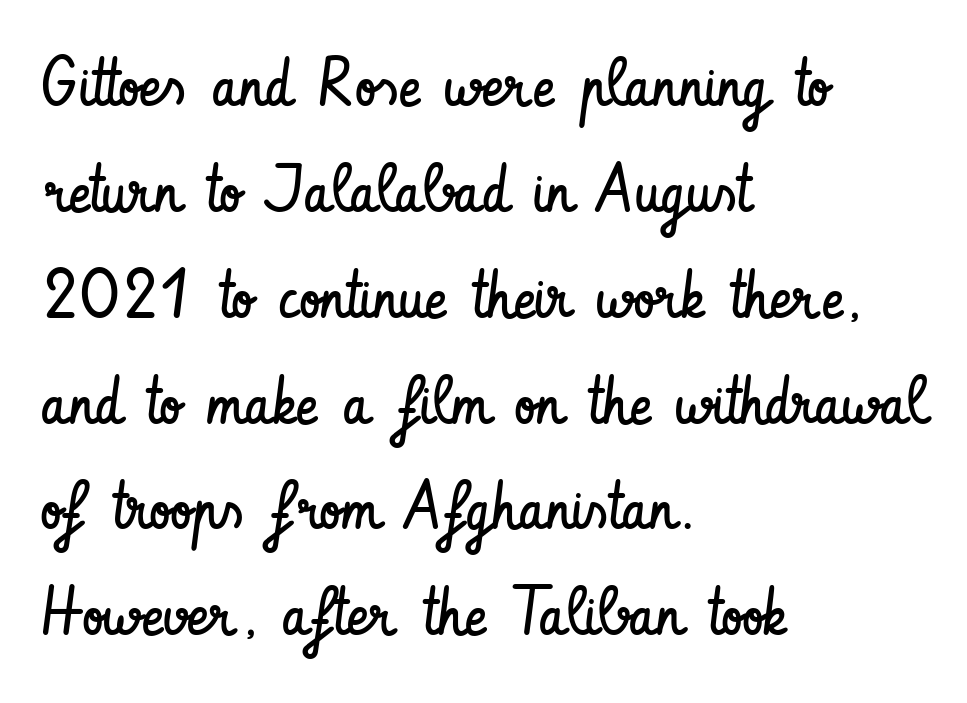
Q: Is the text bold? A: No.
Q: Is the text italic (slanted)? A: No, it is upright.
Q: Is the typeface a serif or a sans-serif typeface? A: Sans-serif.
Q: Is the text underlined? A: No.
Q: How is the paragraph aligned? A: Left-aligned.
Q: Is the spacing between letters normal or unusually wide? A: Normal.
Q: Is the spacing between lines tight, normal or loose? A: Normal.
Q: Width (condensed, normal, or wide)? A: Condensed.
Q: Stroke contrast? A: Low.
Q: x-height? A: Small.
Q: Monospaced? A: No.
